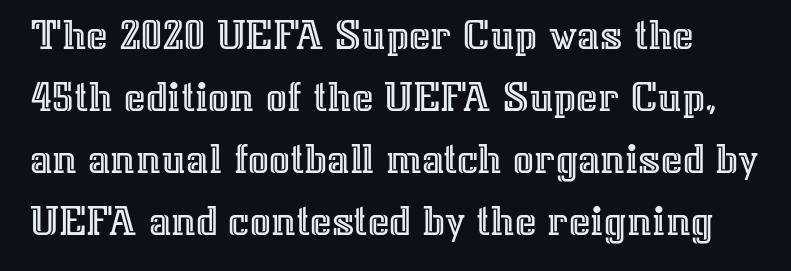
The image shows 46 px text type, upright; set normal line spacing (1.35x), normal letter spacing, not underlined; a medium x-height.
